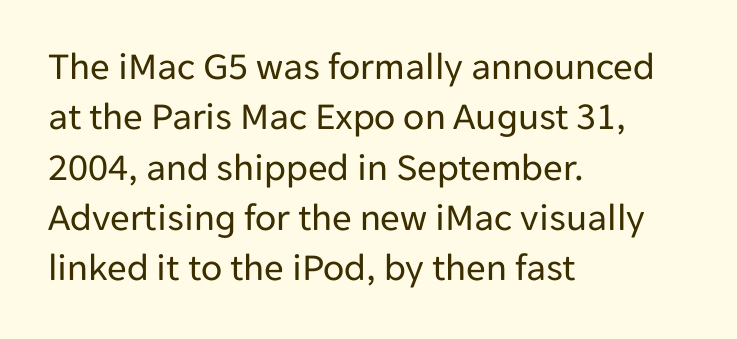
Q: Is the text bold? A: No.
Q: Is the text italic (slanted)? A: No, it is upright.
Q: Is the typeface a serif or a sans-serif typeface? A: Sans-serif.
Q: Is the text underlined? A: No.
Q: How is the paragraph aligned? A: Left-aligned.
Q: Is the spacing between letters normal or unusually wide? A: Normal.
Q: Is the spacing between lines tight, normal or loose? A: Normal.
Q: Width (condensed, normal, or wide)? A: Normal.
Q: Stroke contrast? A: Low.
Q: x-height? A: Medium.
Q: Monospaced? A: No.
